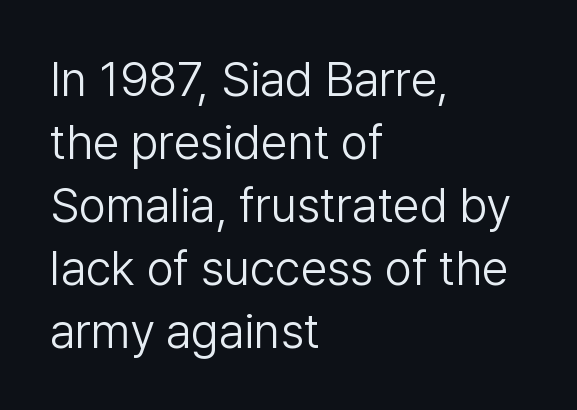
Does the copy run flush right? No — it runs flush left. Character widths vary here, with narrow letters taking less room than wide ones. A light-to-regular cut is what we see here. Honestly, the row spacing looks completely unremarkable. Is the letter spacing exaggerated? No — it looks like the ordinary default.
